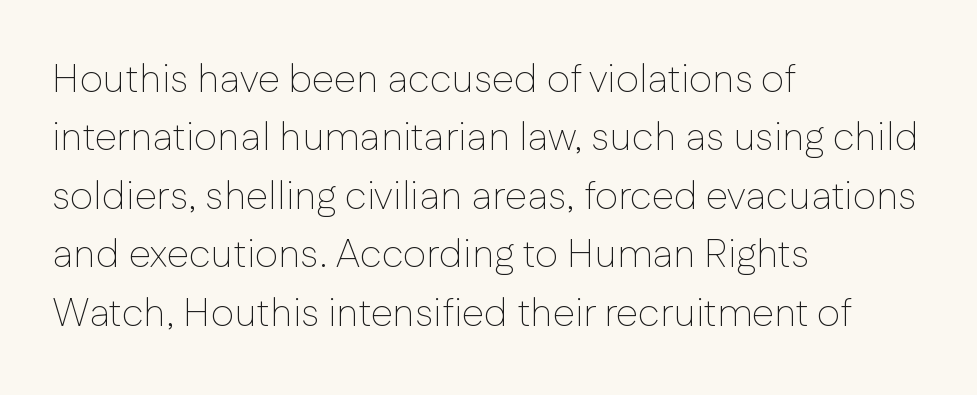
Q: Is the text bold? A: No.
Q: Is the text italic (slanted)? A: No, it is upright.
Q: Is the typeface a serif or a sans-serif typeface? A: Sans-serif.
Q: Is the text underlined? A: No.
Q: How is the paragraph aligned? A: Left-aligned.
Q: Is the spacing between letters normal or unusually wide? A: Normal.
Q: Is the spacing between lines tight, normal or loose? A: Normal.
Q: Width (condensed, normal, or wide)? A: Normal.
Q: Stroke contrast? A: Low.
Q: x-height? A: Medium.
Q: Monospaced? A: No.
